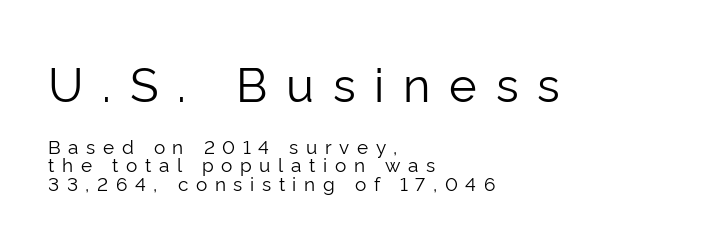
The image shows 47 px light sans-serif type, upright; set left-aligned, tight line spacing (0.98x), unusually wide letter spacing (+0.4 em), not underlined; the first (top) block is 2.47x larger; low stroke contrast and a medium x-height.
